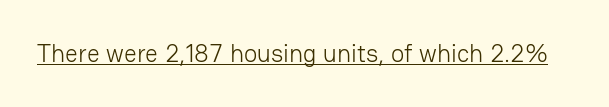
{"italic": "no", "bold": "no", "underline": "yes", "letter_spacing": "normal", "letter_spacing_em": 0.0, "glyph_px": 25}
